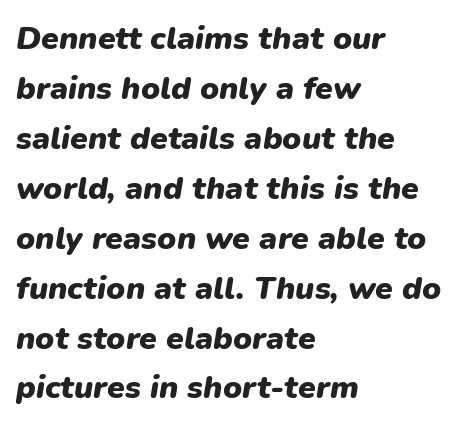
The image shows 32 px heavy type, italic (leaning right); set left-aligned, normal line spacing (1.56x), normal letter spacing, not underlined; low stroke contrast and a medium x-height.
